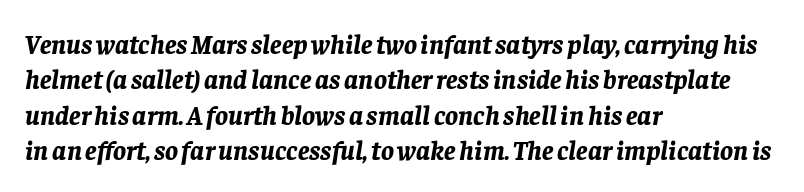
The image shows 27 px bold type, italic (leaning right); set left-aligned, normal line spacing (1.31x), normal letter spacing, not underlined.
